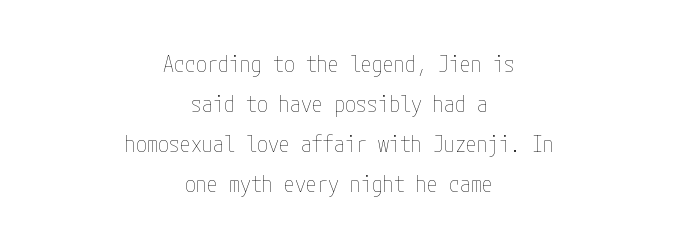
The image shows 22 px text type, upright; set centered, line spacing 1.82x, normal letter spacing, not underlined.
